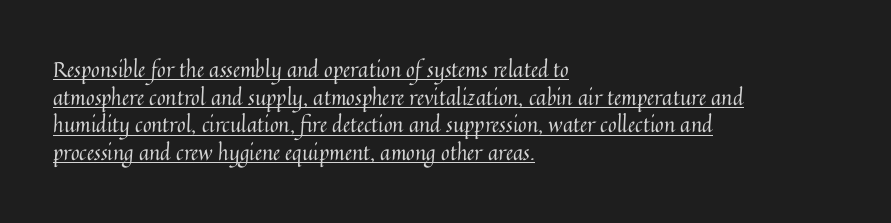
Q: Is the text bold? A: No.
Q: Is the text underlined? A: Yes.
Q: How is the paragraph aligned? A: Left-aligned.
Q: Is the spacing between letters normal or unusually wide? A: Normal.
Q: Is the spacing between lines tight, normal or loose? A: Normal.
